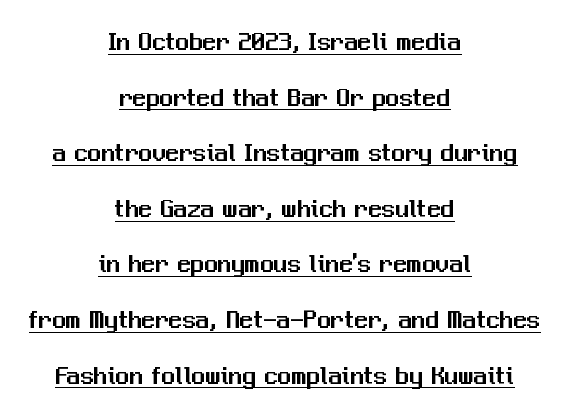
{"italic": "no", "underline": "yes", "align": "center", "line_spacing": "loose", "line_spacing_ratio": 2.06, "letter_spacing": "normal", "letter_spacing_em": 0.0, "glyph_px": 27}
